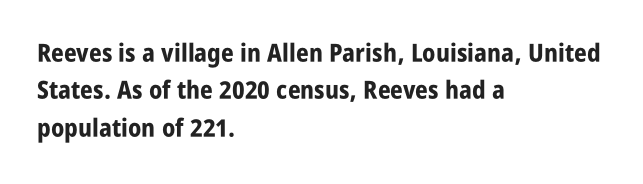
{"italic": "no", "bold": "yes", "underline": "no", "align": "left", "line_spacing": "normal", "line_spacing_ratio": 1.5, "letter_spacing": "normal", "letter_spacing_em": 0.0, "glyph_px": 25}
